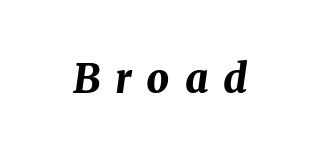
The image shows 40 px bold type, italic (leaning right); set unusually wide letter spacing (+0.37 em), not underlined; medium stroke contrast and a medium x-height.
